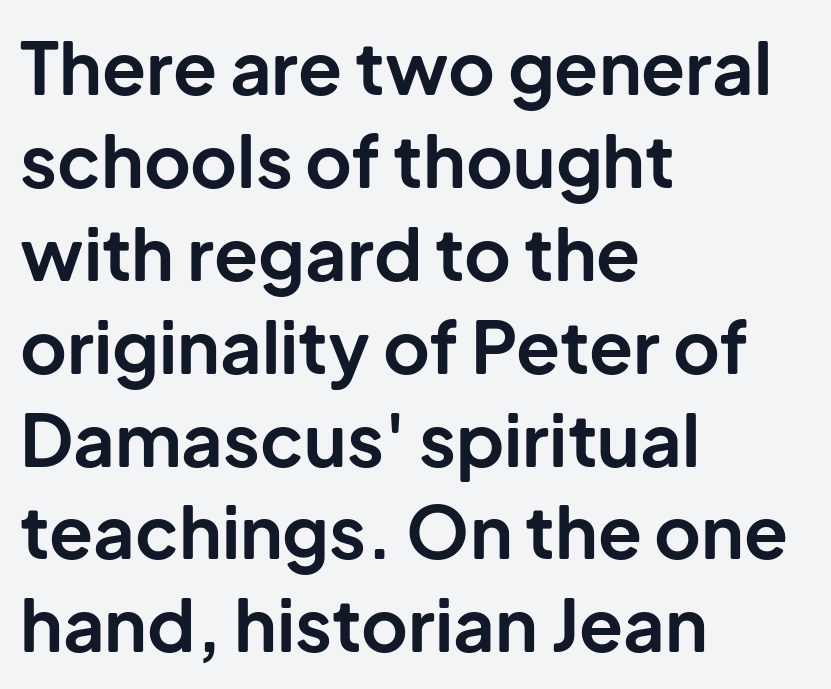
Students, observe: this is what conventionally led text looks like. Alignment: flush left. Every character sits straight up, as roman type does. Font category for this specimen: sans-serif. A bare baseline throughout the passage.
